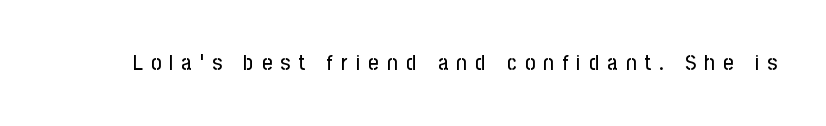
{"italic": "no", "underline": "no", "letter_spacing": "wide", "letter_spacing_em": 0.38, "glyph_px": 22}
